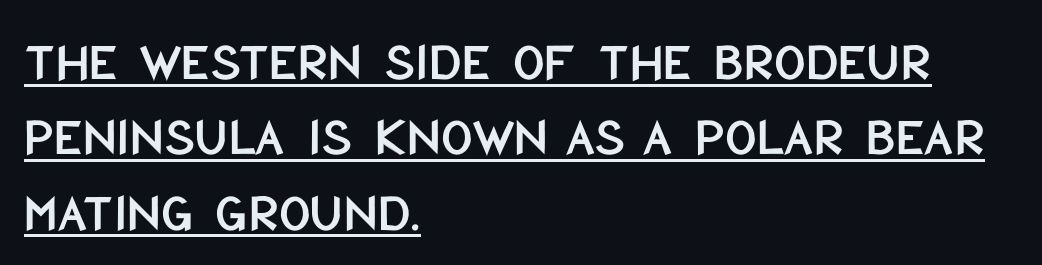
{"serif": "no", "italic": "no", "width": "condensed", "stroke_contrast": "low", "x_height": "large", "monospaced": "no", "underline": "yes", "align": "left", "line_spacing": "normal", "line_spacing_ratio": 1.37, "letter_spacing": "normal", "letter_spacing_em": 0.0, "glyph_px": 55}
